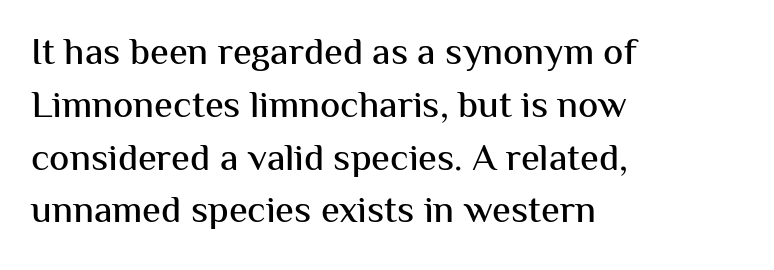
Q: Is the text italic (slanted)? A: No, it is upright.
Q: Is the typeface a serif or a sans-serif typeface? A: Sans-serif.
Q: Is the text underlined? A: No.
Q: How is the paragraph aligned? A: Left-aligned.
Q: Is the spacing between letters normal or unusually wide? A: Normal.
Q: Is the spacing between lines tight, normal or loose? A: Normal.
Q: Width (condensed, normal, or wide)? A: Normal.
Q: Stroke contrast? A: Medium.
Q: x-height? A: Medium.
Q: Monospaced? A: No.
